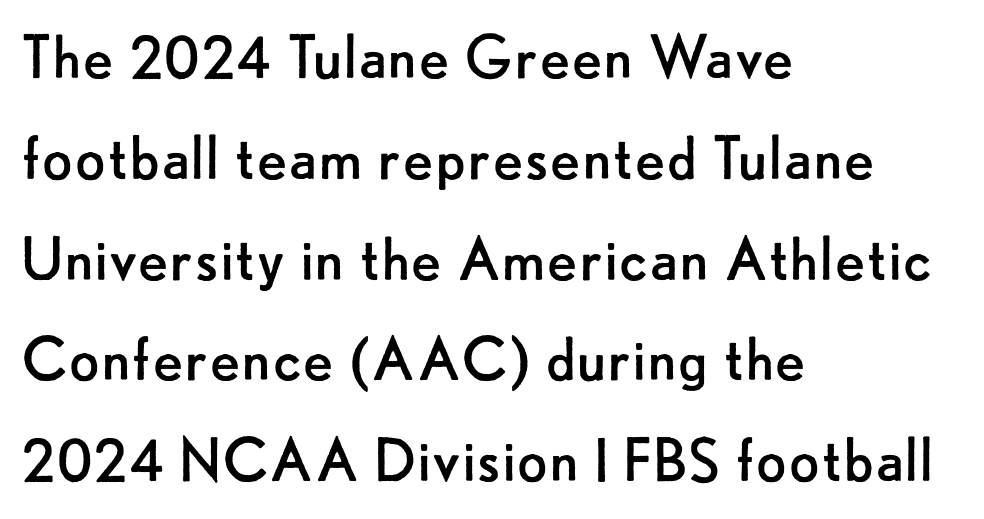
The letters advance in unequal steps, a hallmark of proportional type. The gap between lines stays unmarked. The rendering anchors every line to the left-hand side. Is the letter spacing exaggerated? No — it looks like the ordinary default.
